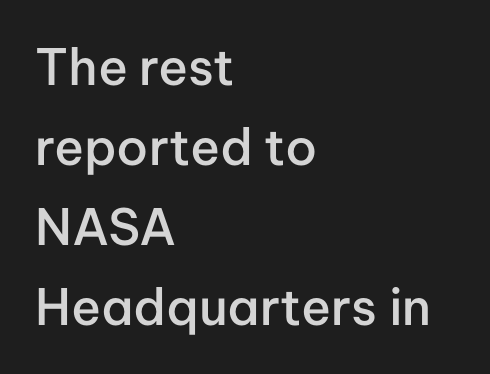
The image shows 50 px semibold sans-serif type, upright; set left-aligned, normal line spacing (1.6x), normal letter spacing, not underlined; low stroke contrast and a medium x-height.
